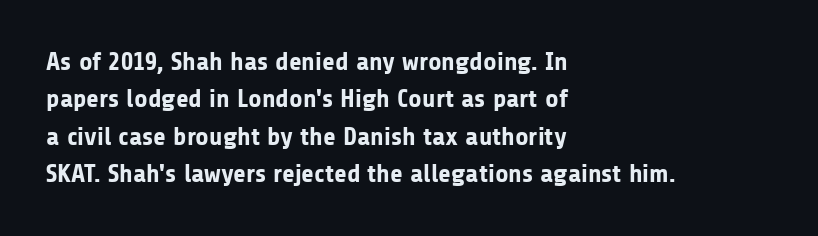
{"italic": "no", "bold": "yes", "underline": "no", "align": "left", "line_spacing": "normal", "line_spacing_ratio": 1.44, "letter_spacing": "normal", "letter_spacing_em": 0.0, "glyph_px": 26}
